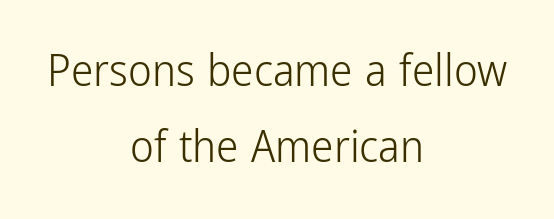
The image shows 45 px light, condensed sans-serif type, upright; set centered, normal line spacing (1.68x), normal letter spacing, not underlined; low stroke contrast and a medium x-height.
